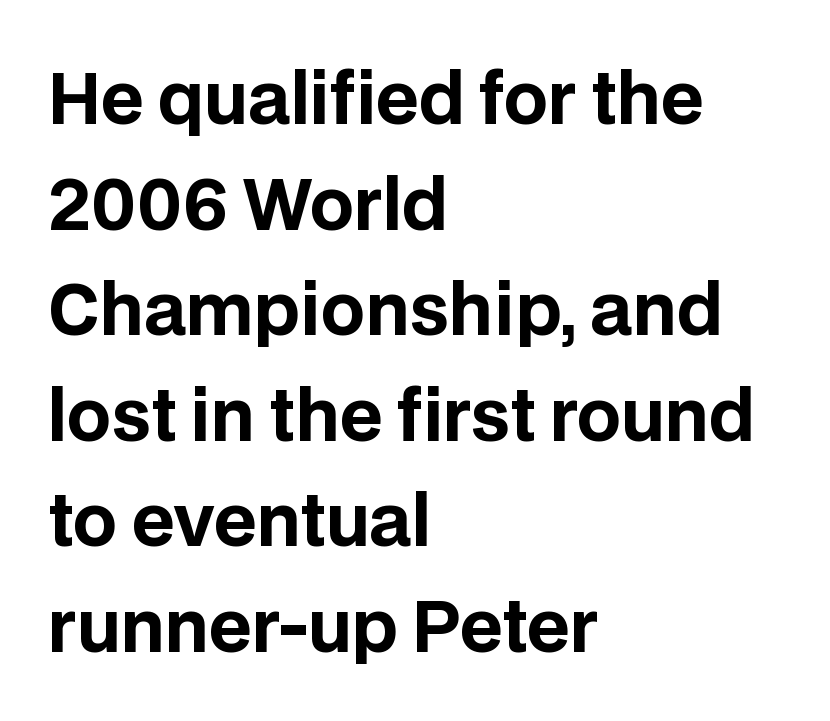
Character widths vary here, with narrow letters taking less room than wide ones. Pretty heavy lettering here — definitely bold. Baseline-to-baseline distance is the conventional proportion of letter height. The tracking reads as untouched default to a designer's eye. Check where the strokes stop: nothing finishes them off — pure sans.
